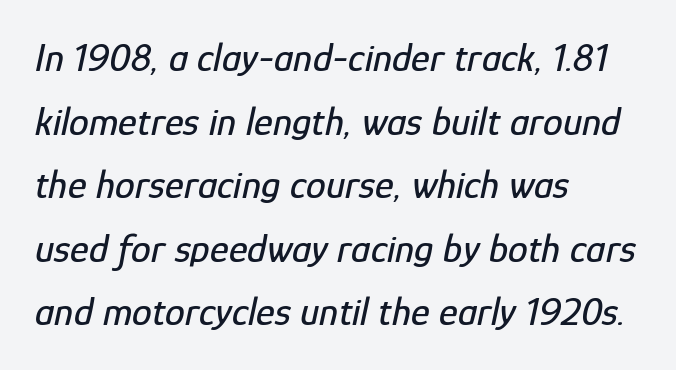
{"italic": "yes", "lean": "right", "slant_degrees": 12, "width": "condensed", "stroke_contrast": "low", "x_height": "medium", "monospaced": "no", "underline": "no", "align": "left", "line_spacing": "normal", "line_spacing_ratio": 1.59, "letter_spacing": "normal", "letter_spacing_em": 0.0, "glyph_px": 40}
